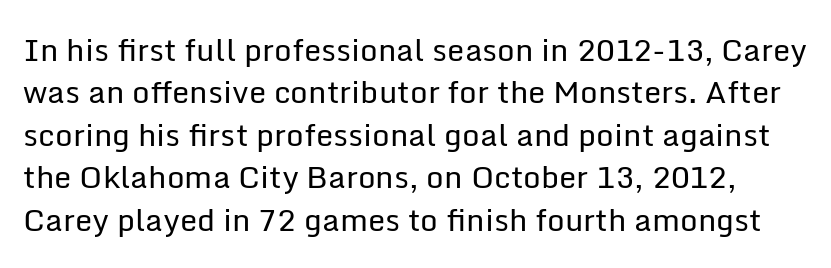
Q: Is the text bold? A: No.
Q: Is the text italic (slanted)? A: No, it is upright.
Q: Is the typeface a serif or a sans-serif typeface? A: Sans-serif.
Q: Is the text underlined? A: No.
Q: Is the spacing between letters normal or unusually wide? A: Normal.
Q: Is the spacing between lines tight, normal or loose? A: Normal.
Q: Width (condensed, normal, or wide)? A: Normal.
Q: Stroke contrast? A: Low.
Q: x-height? A: Medium.
Q: Monospaced? A: No.
